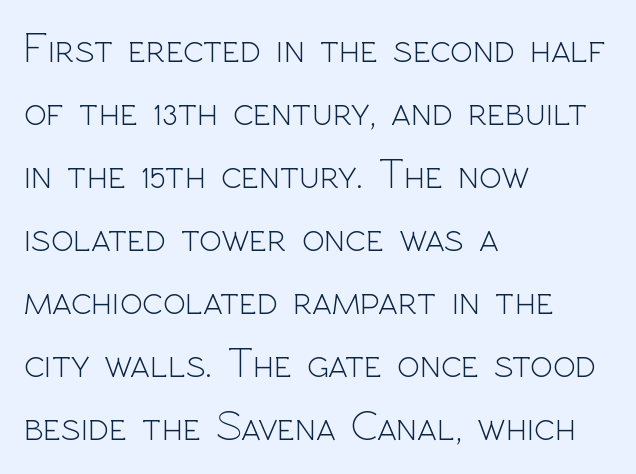
The image shows 42 px light sans-serif type, upright; set left-aligned, normal line spacing (1.5x), normal letter spacing, not underlined; a medium x-height.
